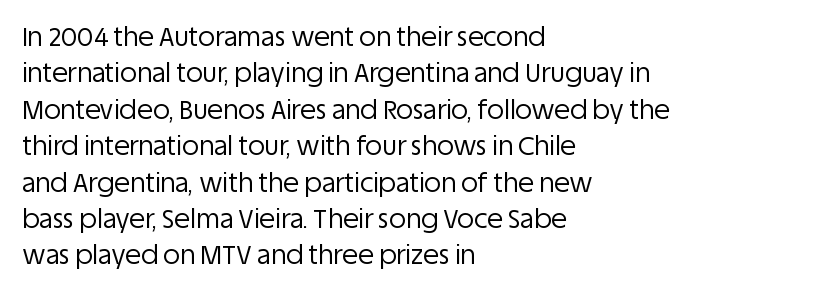
Short and long lines alike share a common starting point at left. The typeface has the unassuming heft of standard copy or less. Is the letter spacing exaggerated? No — it looks like the ordinary default. Has an underline been added? It has not. Posture: vertical.
